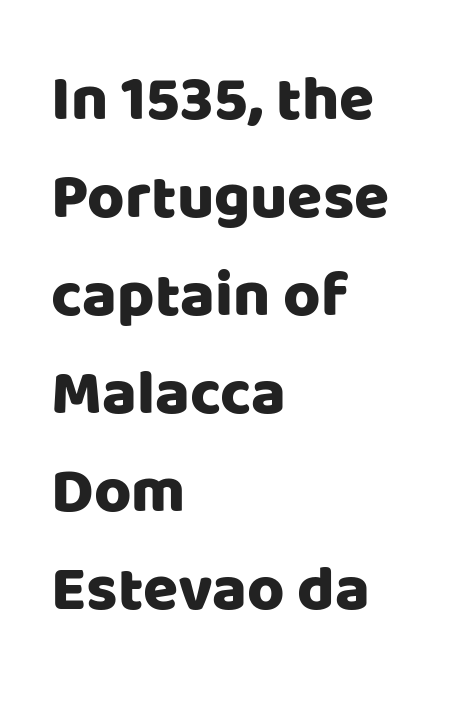
The image shows 64 px sans-serif type, upright; set left-aligned, normal line spacing (1.53x), normal letter spacing, not underlined; low stroke contrast and a large x-height.
